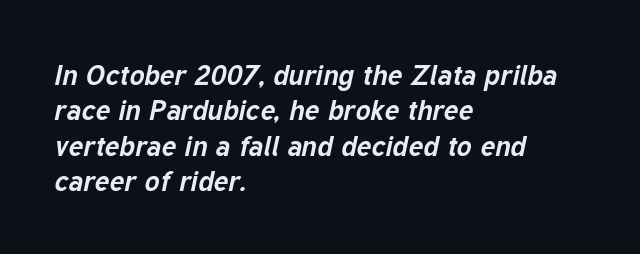
Pretty heavy lettering here — definitely bold. The passage shown leans; its letterforms are oblique. This sample has the flowing, uneven cadence of proportional lettering. Left-aligned paragraph, ragged on the right.
